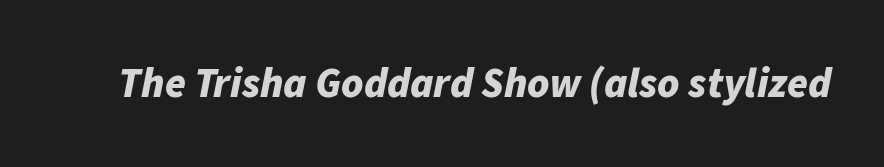
The image shows 42 px bold type, italic (leaning right); set normal letter spacing, not underlined; low stroke contrast and a medium x-height.
